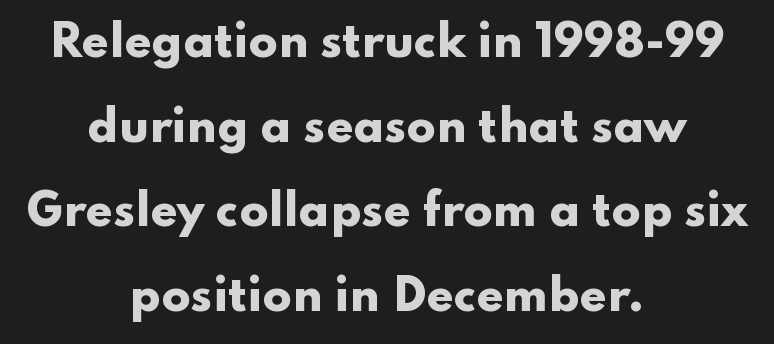
Q: Is the text bold? A: Yes.
Q: Is the text italic (slanted)? A: No, it is upright.
Q: Is the typeface a serif or a sans-serif typeface? A: Sans-serif.
Q: Is the text underlined? A: No.
Q: How is the paragraph aligned? A: Centered.
Q: Is the spacing between letters normal or unusually wide? A: Normal.
Q: Is the spacing between lines tight, normal or loose? A: Loose.
Q: Width (condensed, normal, or wide)? A: Wide.
Q: Stroke contrast? A: Low.
Q: x-height? A: Small.
Q: Monospaced? A: No.
